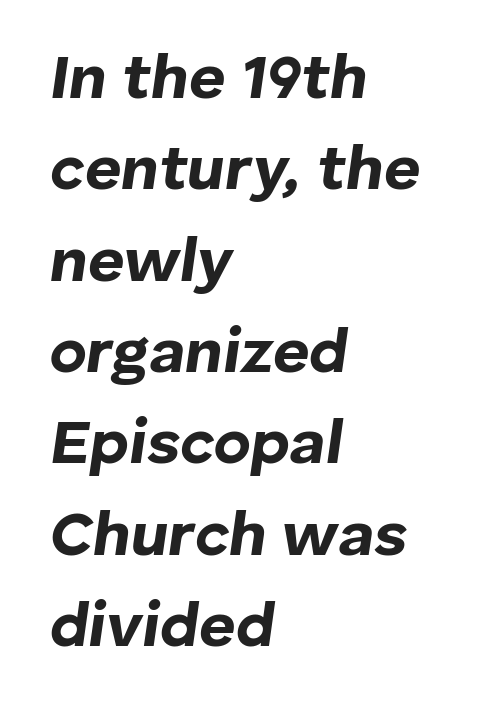
{"italic": "yes", "lean": "right", "slant_degrees": 8, "bold": "yes", "weight": "bold", "width": "normal", "stroke_contrast": "low", "x_height": "medium", "monospaced": "no", "underline": "no", "align": "left", "line_spacing": "normal", "line_spacing_ratio": 1.45, "letter_spacing": "normal", "letter_spacing_em": 0.0, "glyph_px": 63}
